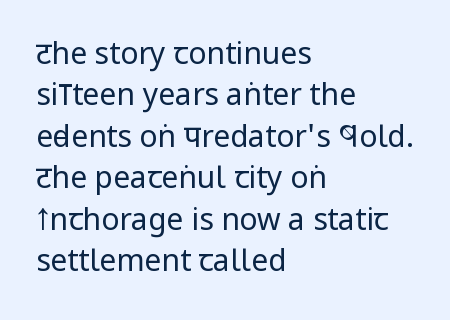
Q: Is the text bold? A: No.
Q: Is the text italic (slanted)? A: No, it is upright.
Q: Is the typeface a serif or a sans-serif typeface? A: Sans-serif.
Q: Is the text underlined? A: No.
Q: How is the paragraph aligned? A: Left-aligned.
Q: Is the spacing between letters normal or unusually wide? A: Normal.
Q: Is the spacing between lines tight, normal or loose? A: Normal.
Q: Width (condensed, normal, or wide)? A: Condensed.
Q: Stroke contrast? A: Low.
Q: x-height? A: Large.
Q: Monospaced? A: No.
